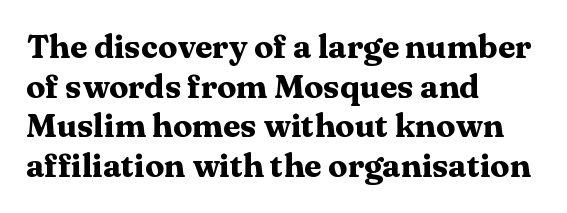
The image shows 32 px heavy, wide serif type, upright; set left-aligned, line spacing 1.24x, normal letter spacing, not underlined; medium stroke contrast and a medium x-height.
